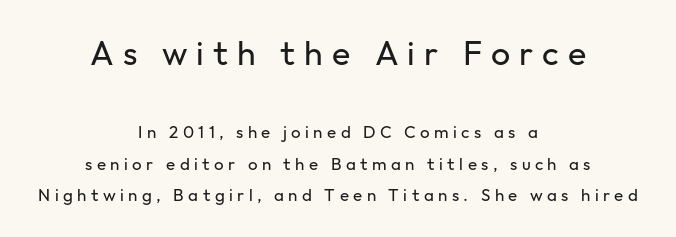
{"serif": "no", "italic": "no", "bold": "no", "weight": "regular", "width": "normal", "stroke_contrast": "low", "x_height": "medium", "monospaced": "no", "underline": "no", "align": "center", "line_spacing_ratio": 1.85, "letter_spacing": "wide", "letter_spacing_em": 0.26, "larger_block": "first", "size_ratio": 2.0, "glyph_px": 34}
